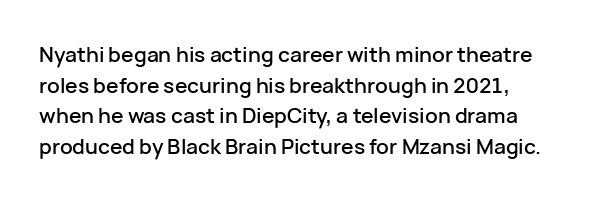
Q: Is the text italic (slanted)? A: No, it is upright.
Q: Is the text underlined? A: No.
Q: Is the spacing between letters normal or unusually wide? A: Normal.
Q: Is the spacing between lines tight, normal or loose? A: Normal.
